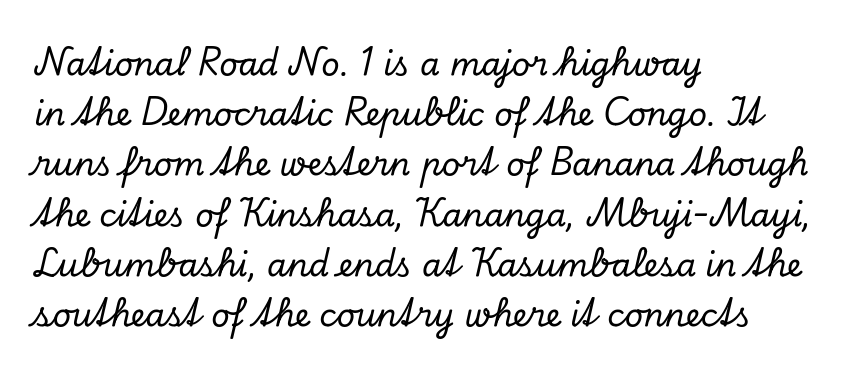
Regarding serifs, this sample has them. In terms of letterspacing, this is plain default setting. All the whitespace from short lines collects on the right. You could not count columns in this text — the font is proportionally spaced. What's the leading like? Ordinary, nothing unusual. Would a proofreader flag this as italicized? Yes.
